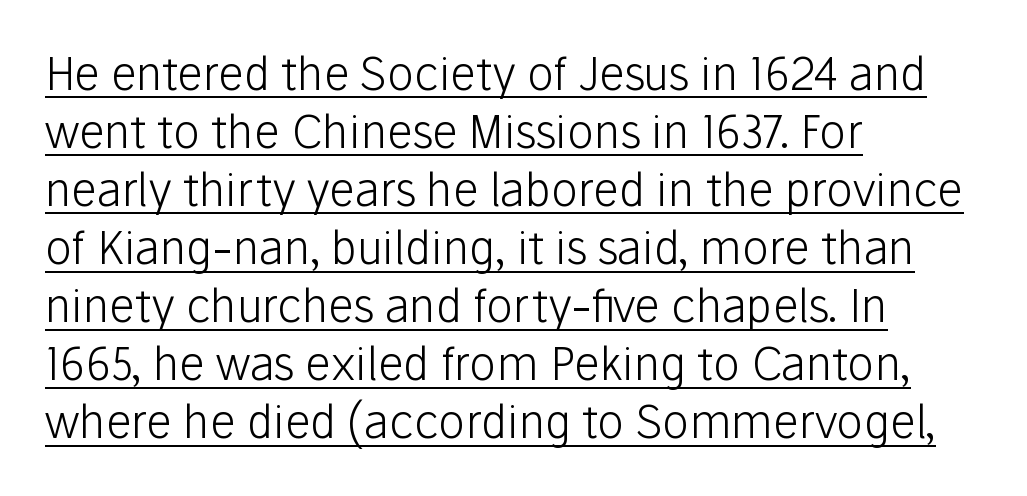
Compared with a centered layout, this one pins lines to the left instead. Emphasis is given by a line drawn under the lettering. Typographically, this falls in the sans-serif category. Italic: no, the glyphs are upright roman. Do the characters align in a grid? No, the font is proportional.
